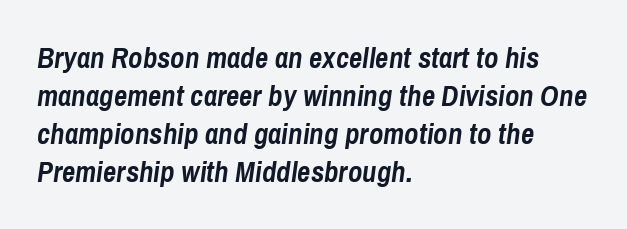
Here the glyphs are tracked normally, forming tight word shapes. The paragraph has a hard left edge and a soft right edge. Think of a printed novel: that variable character pitch is what you see here. When letters slant like this, we call the style italic. You'd pick this weight for a headline — it's a proper bold. Interline gaps are of average width in this sample.
